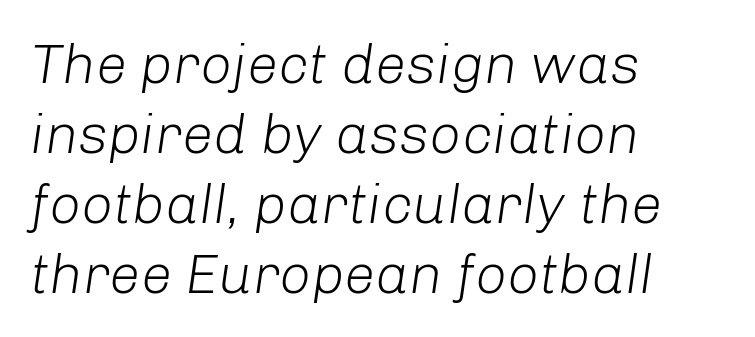
{"italic": "yes", "lean": "right", "slant_degrees": 8, "bold": "no", "weight": "light", "width": "normal", "stroke_contrast": "low", "x_height": "medium", "monospaced": "no", "underline": "no", "align": "left", "line_spacing": "normal", "line_spacing_ratio": 1.25, "letter_spacing": "normal", "letter_spacing_em": 0.0, "glyph_px": 56}
